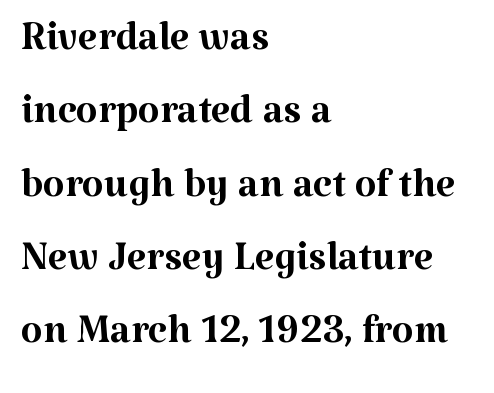
Q: Is the text bold? A: No.
Q: Is the text italic (slanted)? A: No, it is upright.
Q: Is the typeface a serif or a sans-serif typeface? A: Serif.
Q: Is the text underlined? A: No.
Q: How is the paragraph aligned? A: Left-aligned.
Q: Is the spacing between letters normal or unusually wide? A: Normal.
Q: Is the spacing between lines tight, normal or loose? A: Normal.
Q: Width (condensed, normal, or wide)? A: Normal.
Q: Stroke contrast? A: Medium.
Q: x-height? A: Medium.
Q: Monospaced? A: No.
